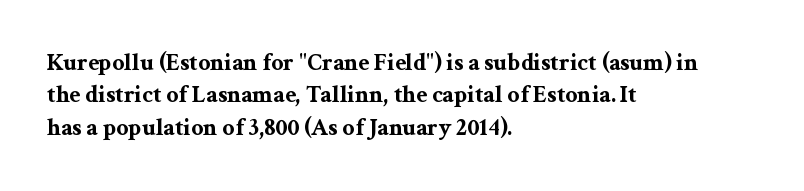
Q: Is the text bold? A: Yes.
Q: Is the text italic (slanted)? A: No, it is upright.
Q: Is the text underlined? A: No.
Q: How is the paragraph aligned? A: Left-aligned.
Q: Is the spacing between letters normal or unusually wide? A: Normal.
Q: Is the spacing between lines tight, normal or loose? A: Normal.
